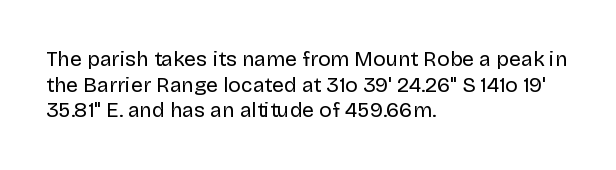
The image shows 21 px text type, upright; set left-aligned, line spacing 1.22x, normal letter spacing, not underlined.
